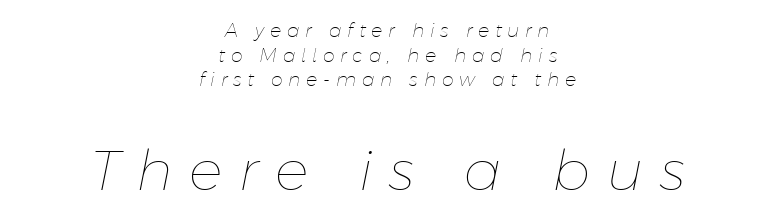
The image shows 56 px thin type, italic (leaning right); set centered, normal line spacing (1.29x), unusually wide letter spacing (+0.3 em), not underlined; the second (bottom) block is 2.95x larger; low stroke contrast and a medium x-height.
